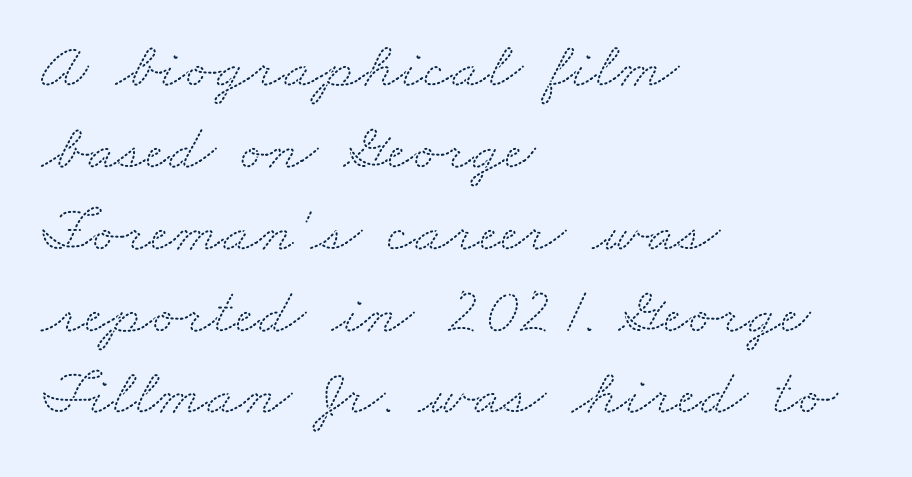
Unlike a clean sans, this face finishes its strokes with serifs. The rag falls on the right side of this text block. The rendering uses natural spacing where letterforms have individual widths. Beneath every word, the page is bare. The line texture is even and compact thanks to regular tracking.
